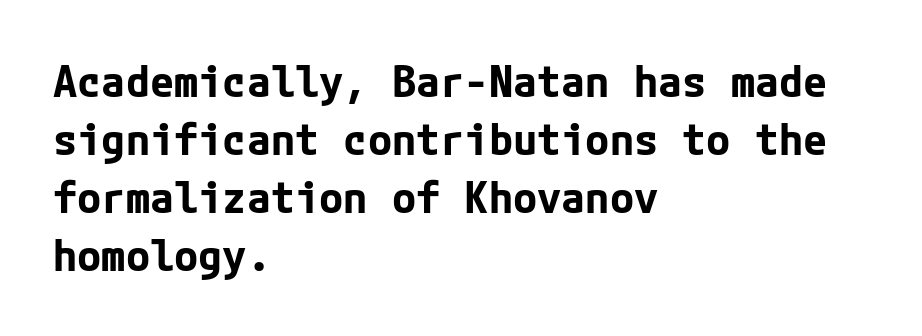
The axis of the letterforms is exactly vertical. Horizontal alignment here is leftward, the default for most running prose. The vertical gap from one line to the next is medium. Emphasis by weight is at full strength: bold. This rendering employs a face without finishing strokes, i.e., a sans-serif.
